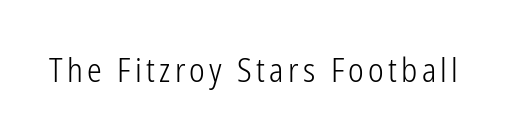
The image shows 33 px light, condensed sans-serif type, upright; set not underlined; low stroke contrast and a medium x-height.
